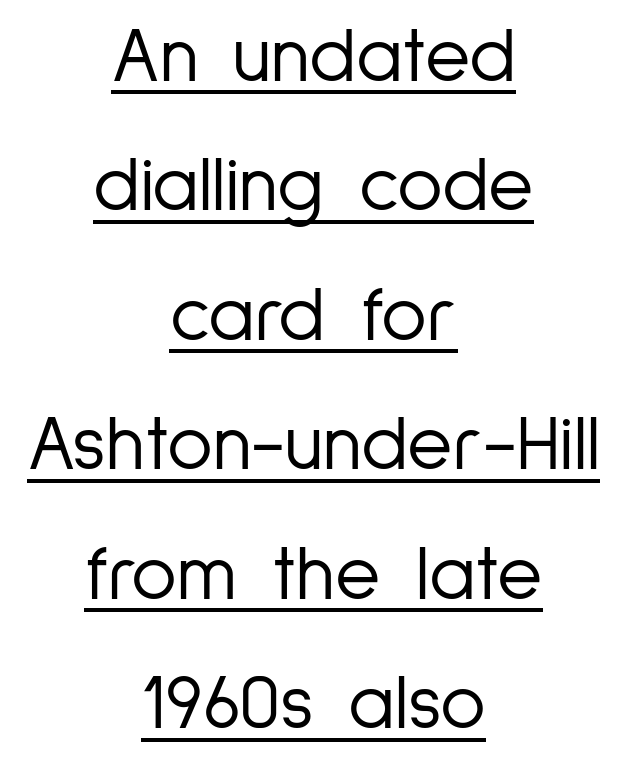
Q: Is the text bold? A: No.
Q: Is the text italic (slanted)? A: No, it is upright.
Q: Is the typeface a serif or a sans-serif typeface? A: Sans-serif.
Q: Is the text underlined? A: Yes.
Q: How is the paragraph aligned? A: Centered.
Q: Is the spacing between letters normal or unusually wide? A: Normal.
Q: Is the spacing between lines tight, normal or loose? A: Normal.
Q: Width (condensed, normal, or wide)? A: Condensed.
Q: Stroke contrast? A: Low.
Q: x-height? A: Medium.
Q: Monospaced? A: No.
